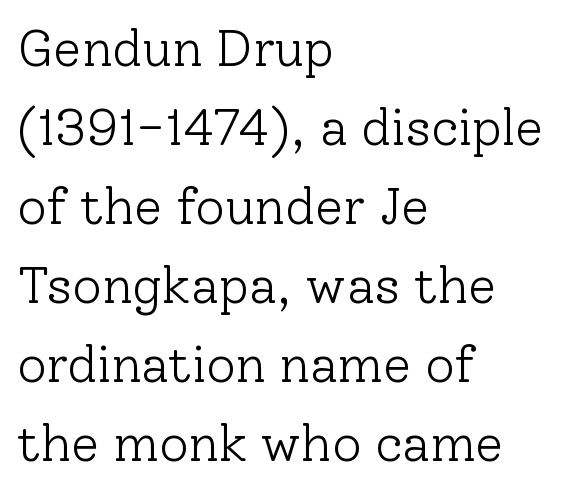
Q: Is the text bold? A: No.
Q: Is the text italic (slanted)? A: No, it is upright.
Q: Is the typeface a serif or a sans-serif typeface? A: Serif.
Q: Is the text underlined? A: No.
Q: How is the paragraph aligned? A: Left-aligned.
Q: Is the spacing between letters normal or unusually wide? A: Normal.
Q: Is the spacing between lines tight, normal or loose? A: Normal.
Q: Width (condensed, normal, or wide)? A: Normal.
Q: Stroke contrast? A: Low.
Q: x-height? A: Medium.
Q: Monospaced? A: No.
